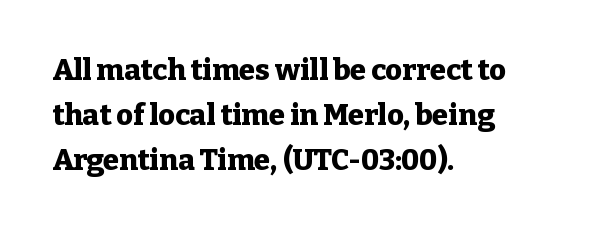
The image shows 29 px heavy serif type, upright; set left-aligned, normal line spacing (1.55x), normal letter spacing, not underlined; low stroke contrast and a medium x-height.
